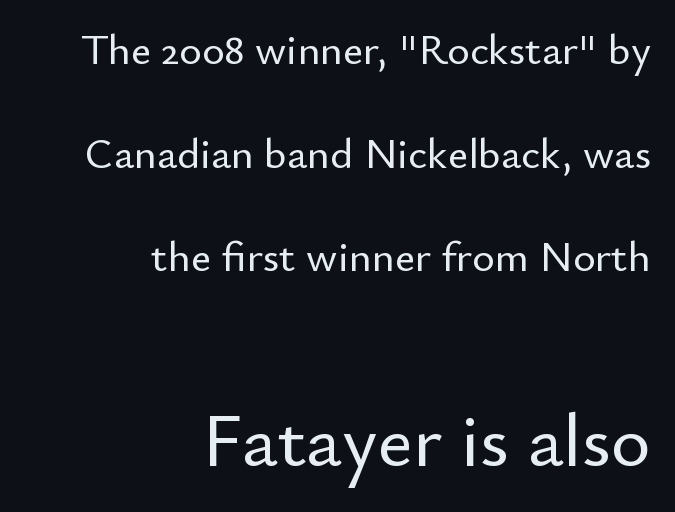
Q: Is the text italic (slanted)? A: No, it is upright.
Q: Is the typeface a serif or a sans-serif typeface? A: Sans-serif.
Q: Is the text underlined? A: No.
Q: How is the paragraph aligned? A: Right-aligned.
Q: Is the spacing between letters normal or unusually wide? A: Normal.
Q: Is the spacing between lines tight, normal or loose? A: Loose.
Q: Which block of text is set in a larger size, the first (top) or the second (bottom)? A: The second (bottom) one.
Q: Width (condensed, normal, or wide)? A: Normal.
Q: Stroke contrast? A: Low.
Q: x-height? A: Small.
Q: Monospaced? A: No.
